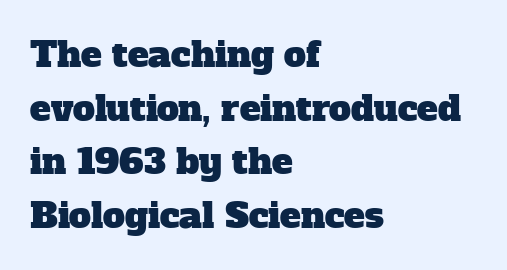
Q: Is the typeface a serif or a sans-serif typeface? A: Serif.
Q: Is the text underlined? A: No.
Q: How is the paragraph aligned? A: Left-aligned.
Q: Is the spacing between letters normal or unusually wide? A: Normal.
Q: Is the spacing between lines tight, normal or loose? A: Normal.
Q: Width (condensed, normal, or wide)? A: Normal.
Q: Stroke contrast? A: Low.
Q: x-height? A: Medium.
Q: Monospaced? A: No.
